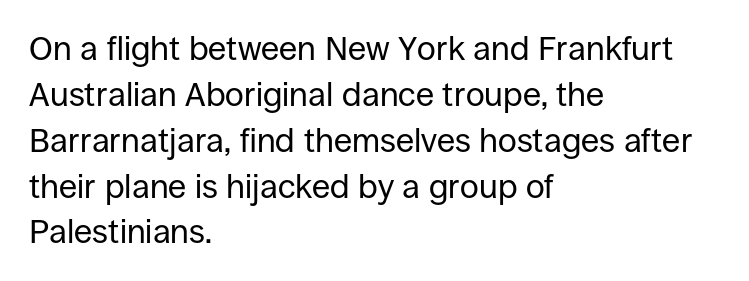
The image shows 33 px regular-weight sans-serif type, upright; set left-aligned, normal line spacing (1.39x), normal letter spacing, not underlined; low stroke contrast and a large x-height.
